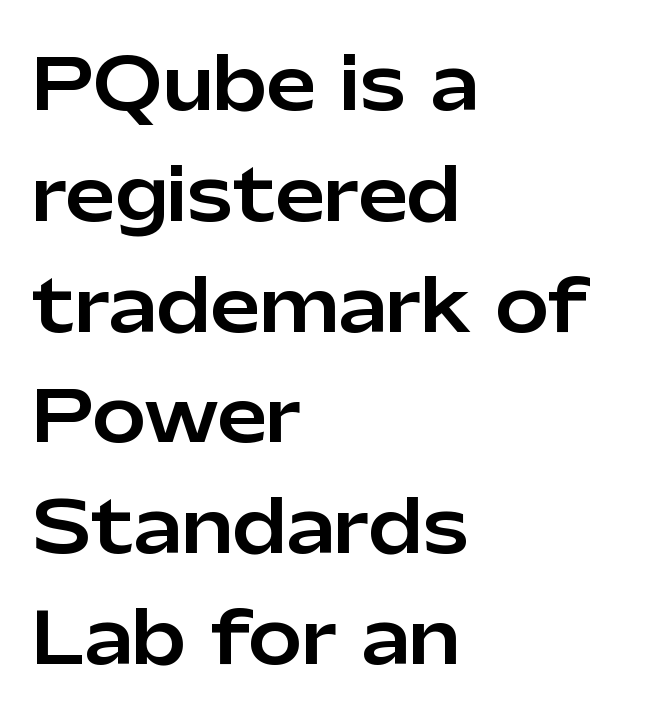
Every stem runs plumb, perpendicular to the baseline. Has an underline been added? It has not. A classic flush-left, rag-right setting is used for this passage. In terms of letterform style, serifs are entirely absent.
